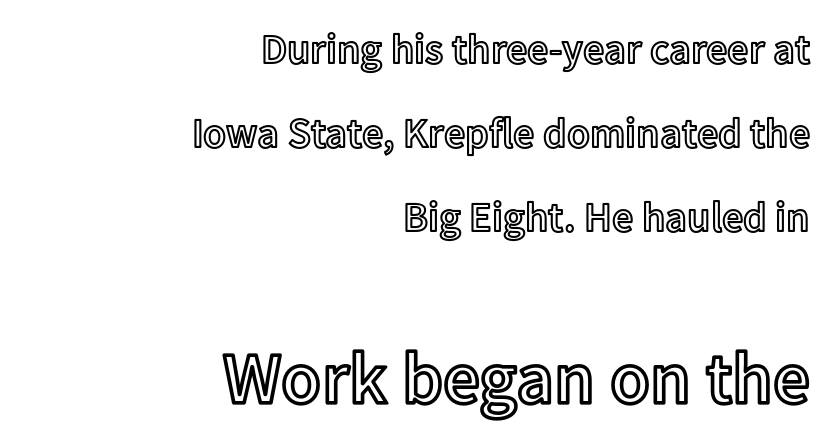
Q: Is the text italic (slanted)? A: No, it is upright.
Q: Is the text underlined? A: No.
Q: How is the paragraph aligned? A: Right-aligned.
Q: Is the spacing between letters normal or unusually wide? A: Normal.
Q: Is the spacing between lines tight, normal or loose? A: Loose.
Q: Which block of text is set in a larger size, the first (top) or the second (bottom)? A: The second (bottom) one.
Q: Width (condensed, normal, or wide)? A: Normal.
Q: x-height? A: Medium.
Q: Monospaced? A: No.
